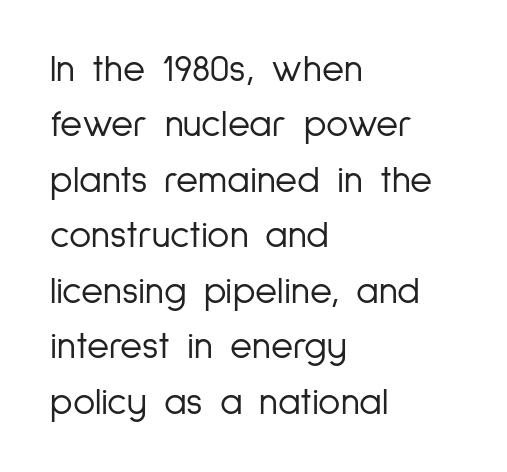
{"serif": "no", "italic": "no", "bold": "no", "weight": "light", "width": "condensed", "stroke_contrast": "low", "x_height": "medium", "monospaced": "no", "underline": "no", "align": "left", "line_spacing": "normal", "line_spacing_ratio": 1.46, "letter_spacing": "normal", "letter_spacing_em": 0.0, "glyph_px": 38}
